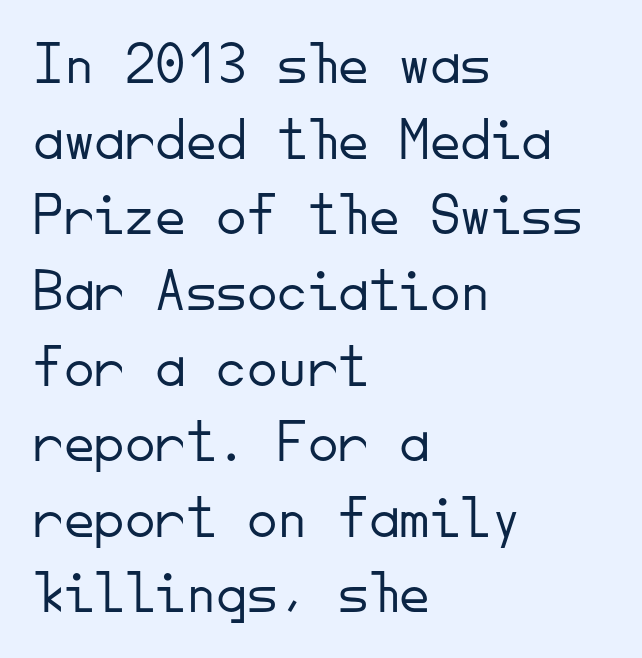
The image shows 61 px light sans-serif type, upright, monospaced; set left-aligned, line spacing 1.24x, normal letter spacing, not underlined; low stroke contrast and a small x-height.
